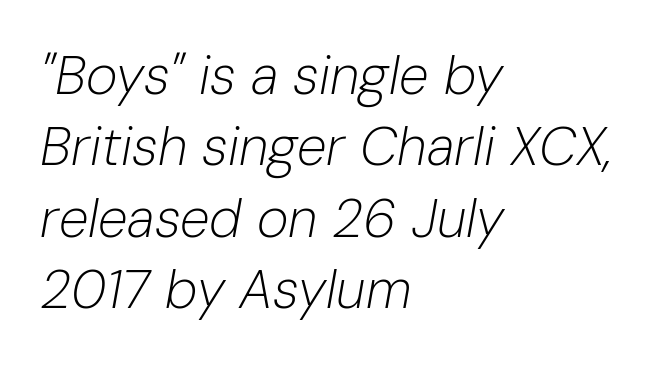
Q: Is the text bold? A: No.
Q: Is the text italic (slanted)? A: Yes, it leans right by about 10 degrees.
Q: Is the text underlined? A: No.
Q: How is the paragraph aligned? A: Left-aligned.
Q: Is the spacing between letters normal or unusually wide? A: Normal.
Q: Is the spacing between lines tight, normal or loose? A: Normal.
Q: Width (condensed, normal, or wide)? A: Normal.
Q: Stroke contrast? A: Low.
Q: x-height? A: Medium.
Q: Monospaced? A: No.
